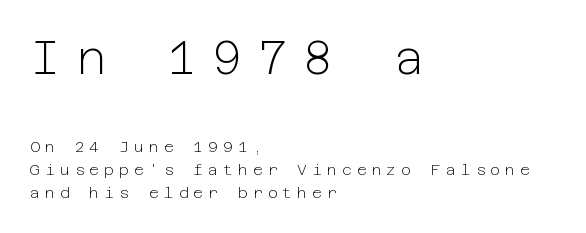
Spacing between characters has been opened up far beyond the box default. Does the bottom block carry the larger type? No, the top block does. This sample keeps an unexceptional amount of space between lines. Decoration check: the copy has no underline. A sans-serif font was chosen for this passage.
